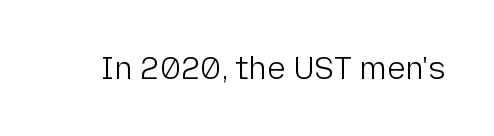
The passage shown is typeset with a sans-serif family. A roman cut, with each character standing at attention. The strip under each line holds only bare page. Caption: face not bold, strokes unweighted.
